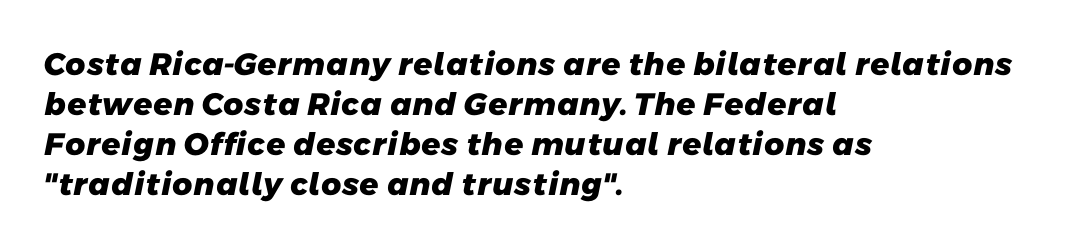
{"serif": "no", "bold": "yes", "weight": "heavy", "width": "normal", "stroke_contrast": "low", "x_height": "medium", "monospaced": "no", "underline": "no", "align": "left", "line_spacing": "normal", "line_spacing_ratio": 1.29, "letter_spacing": "normal", "letter_spacing_em": 0.0, "glyph_px": 31}
